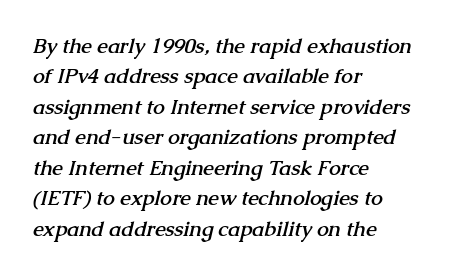
The space directly below the letters is spotless. These lines keep a tight, regular rhythm from letter to letter. Each glyph is drawn with heavy, bold strokes. Leading matches the norm, producing a regular column. Short and long lines alike share a common starting point at left.
